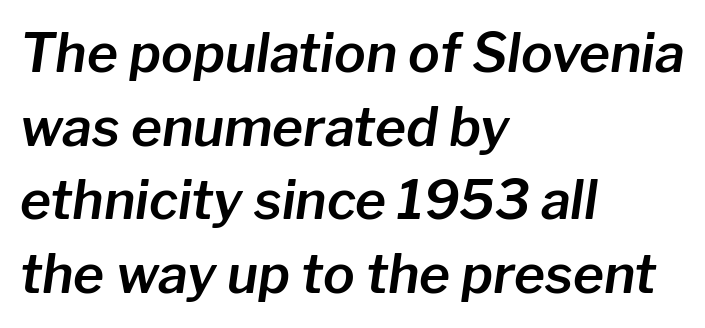
Has an underline been added? It has not. Rendered with sloped, italic letterforms. Spacing verdict: proportional, widths tailored to each character. These lines keep a tight, regular rhythm from letter to letter. Line spacing here is normal. Typeset ragged right — the left edge is the straight one.
